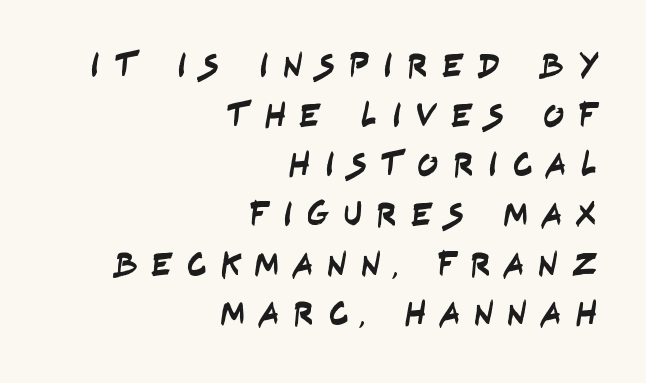
Serif or sans? Sans — the stroke terminals are bare. The string is rendered with underlining switched off. Normally led — the rows are evenly, conventionally spaced. The rendering uses natural spacing where letterforms have individual widths.
